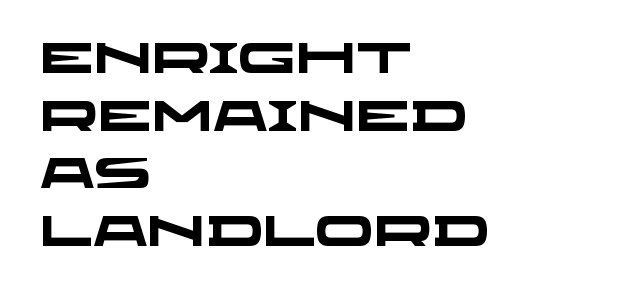
Q: Is the text bold? A: Yes.
Q: Is the typeface a serif or a sans-serif typeface? A: Sans-serif.
Q: Is the text underlined? A: No.
Q: How is the paragraph aligned? A: Left-aligned.
Q: Is the spacing between letters normal or unusually wide? A: Normal.
Q: Is the spacing between lines tight, normal or loose? A: Normal.
Q: Width (condensed, normal, or wide)? A: Wide.
Q: Stroke contrast? A: Low.
Q: x-height? A: Large.
Q: Monospaced? A: No.
